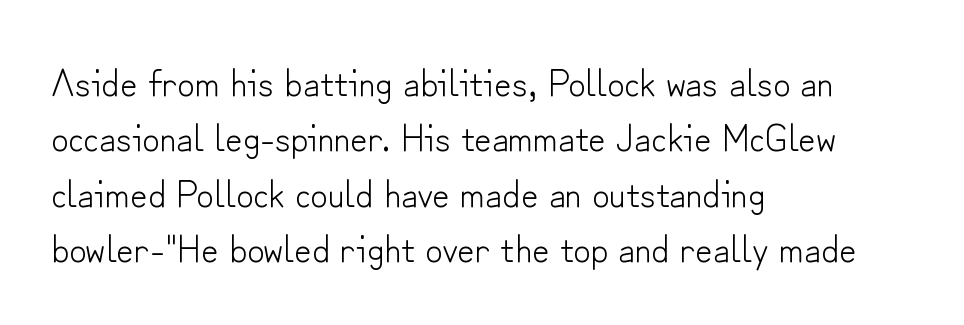
{"serif": "no", "italic": "no", "bold": "no", "weight": "light", "width": "normal", "stroke_contrast": "low", "x_height": "small", "monospaced": "no", "underline": "no", "align": "left", "line_spacing": "normal", "line_spacing_ratio": 1.46, "letter_spacing": "normal", "letter_spacing_em": 0.0, "glyph_px": 38}
